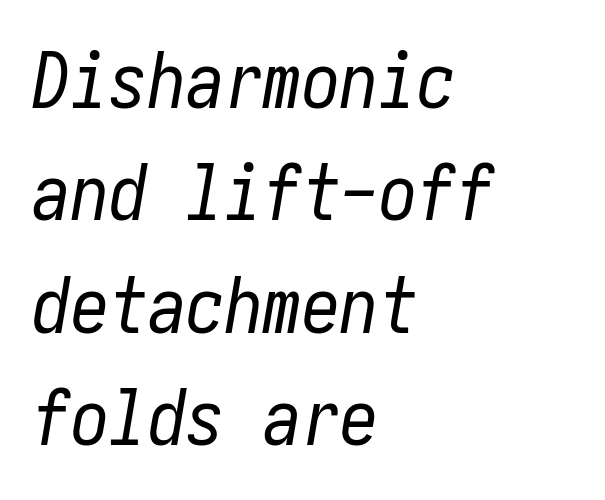
The words here are not underlined. Inter-character spacing is left at the font's built-in metrics. Heaviness? Minimal to ordinary, like unemphasized prose. If you drew a line through each stem, it would be angled.
